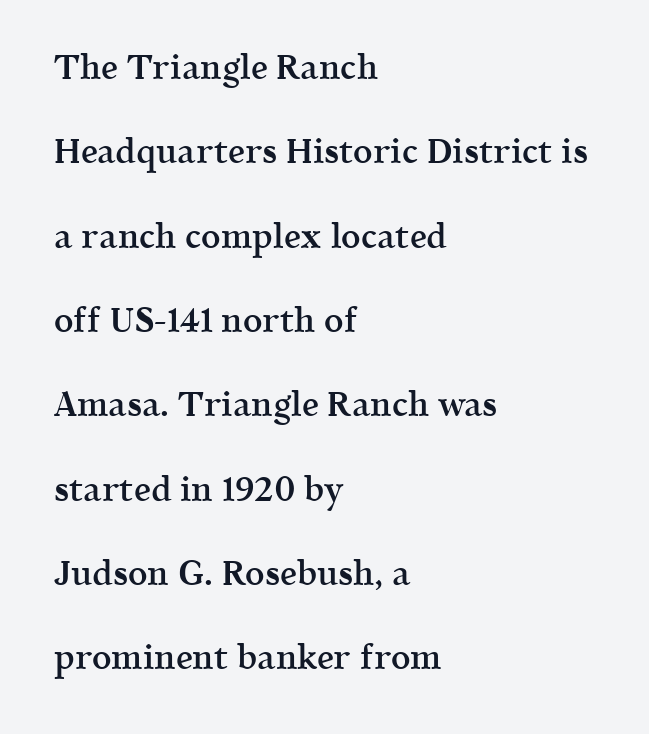
The glyphs in this specimen are seriffed. A great deal of white space separates one row of letters from the next. Here the designer chose a conventional face with non-uniform glyph widths. The font is running at a semibold setting, under full bold. Check under the words: just untouched page. Do the letters lean? They stand straight.
